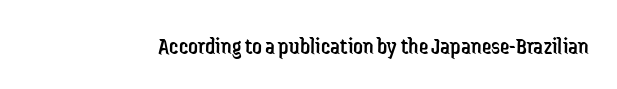
{"italic": "no", "bold": "no", "underline": "no", "letter_spacing": "normal", "letter_spacing_em": 0.0, "glyph_px": 24}
